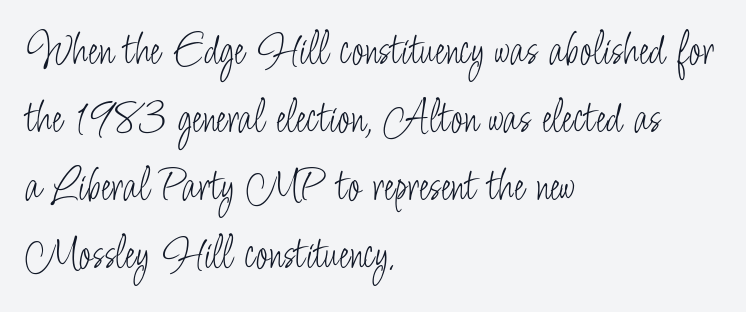
Q: Is the text bold? A: No.
Q: Is the text italic (slanted)? A: Yes.
Q: Is the typeface a serif or a sans-serif typeface? A: Sans-serif.
Q: Is the text underlined? A: No.
Q: How is the paragraph aligned? A: Left-aligned.
Q: Is the spacing between letters normal or unusually wide? A: Normal.
Q: Is the spacing between lines tight, normal or loose? A: Normal.
Q: Width (condensed, normal, or wide)? A: Condensed.
Q: Stroke contrast? A: Low.
Q: x-height? A: Small.
Q: Monospaced? A: No.
